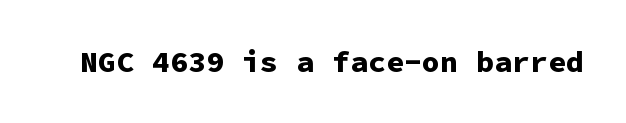
The image shows 30 px bold sans-serif type, upright, monospaced; set normal letter spacing, not underlined; low stroke contrast and a medium x-height.
